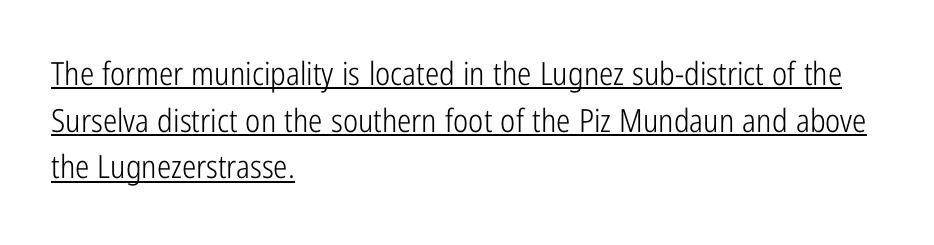
{"serif": "no", "italic": "no", "bold": "no", "weight": "light", "width": "condensed", "stroke_contrast": "low", "x_height": "medium", "monospaced": "no", "underline": "yes", "align": "left", "line_spacing": "normal", "line_spacing_ratio": 1.46, "letter_spacing": "normal", "letter_spacing_em": 0.0, "glyph_px": 32}
